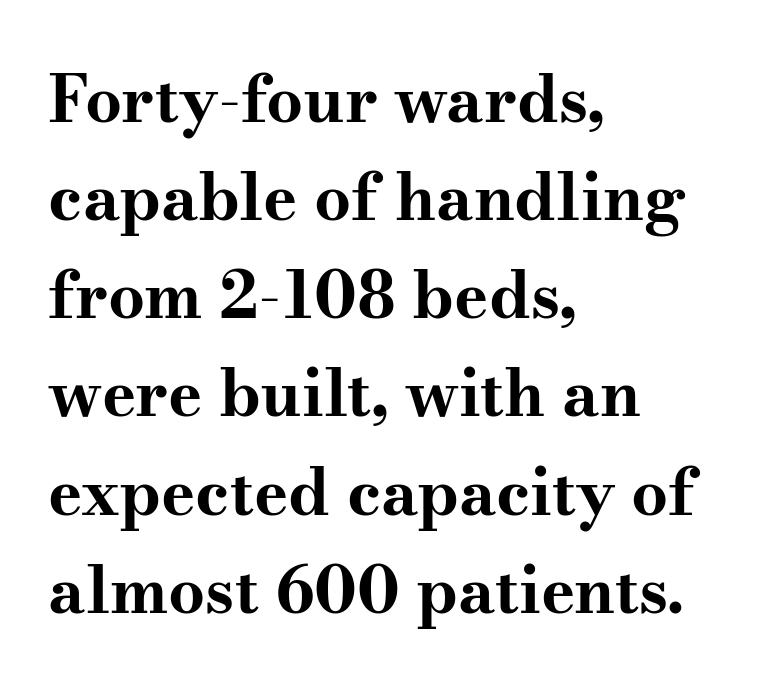
Q: Is the text bold? A: Yes.
Q: Is the text italic (slanted)? A: No, it is upright.
Q: Is the typeface a serif or a sans-serif typeface? A: Serif.
Q: Is the text underlined? A: No.
Q: How is the paragraph aligned? A: Left-aligned.
Q: Is the spacing between letters normal or unusually wide? A: Normal.
Q: Is the spacing between lines tight, normal or loose? A: Normal.
Q: Width (condensed, normal, or wide)? A: Wide.
Q: Stroke contrast? A: Medium.
Q: x-height? A: Small.
Q: Monospaced? A: No.
